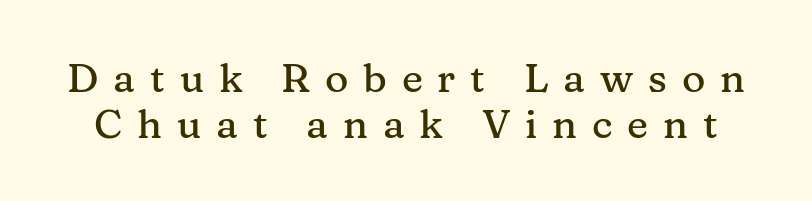
The image shows 40 px serif type, upright; set tight line spacing (1.15x), unusually wide letter spacing (+0.37 em), not underlined; medium stroke contrast and a medium x-height.
